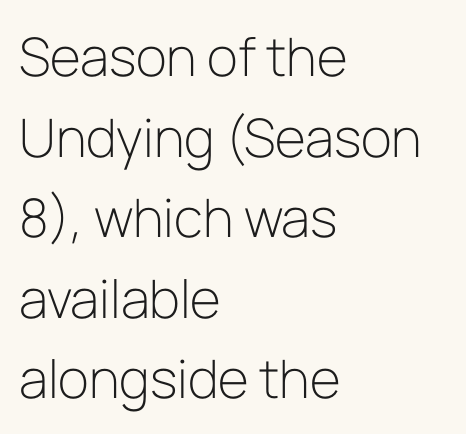
This is sans-serif lettering, the kind often seen on screens and signage. Each new line begins a customary step beneath the previous one. Is this a fixed-width face? No — the glyphs have proportional, varying widths. Each stroke keeps to a modest, everyday thickness or less. You can tell it's not italic because the verticals are truly vertical. Where is the straight margin? On the left.
